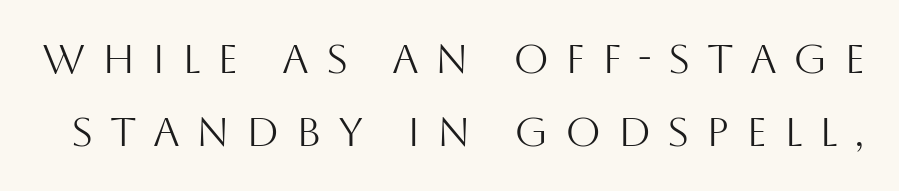
Q: Is the text bold? A: No.
Q: Is the text italic (slanted)? A: No, it is upright.
Q: Is the typeface a serif or a sans-serif typeface? A: Sans-serif.
Q: Is the text underlined? A: No.
Q: Is the spacing between letters normal or unusually wide? A: Unusually wide.
Q: Width (condensed, normal, or wide)? A: Normal.
Q: Stroke contrast? A: Medium.
Q: x-height? A: Large.
Q: Monospaced? A: No.
